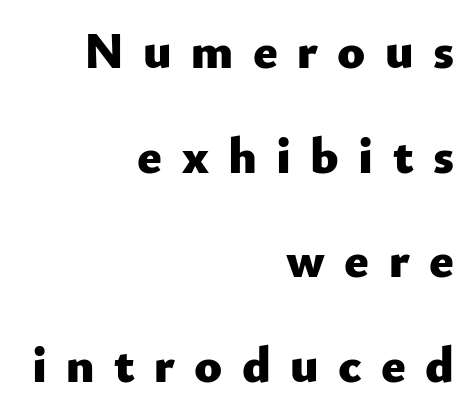
Bare-footed words on every line. Proportional: the letters do not fall into vertical columns. Is this a sans? Yes — the strokes have no serifs. Letter spacing: wide.
